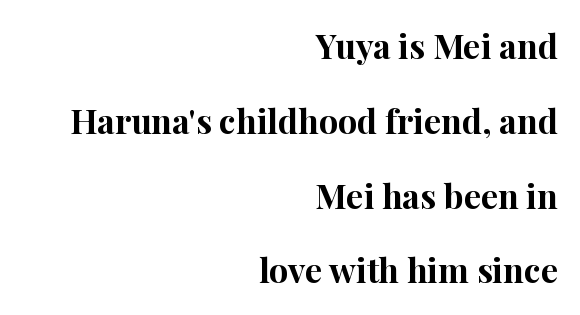
Check where the strokes stop: tiny serifs finish them off. The lettering stays uniformly vertical, giving the passage a roman look. Honestly, there is no underline to notice here at all. Interline gaps are noticeably wide in this sample.
